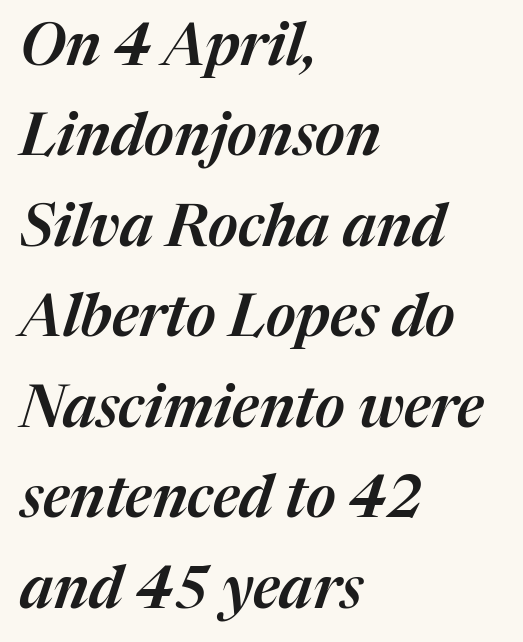
Q: Is the text italic (slanted)? A: Yes, it leans right by about 17 degrees.
Q: Is the text underlined? A: No.
Q: How is the paragraph aligned? A: Left-aligned.
Q: Is the spacing between letters normal or unusually wide? A: Normal.
Q: Is the spacing between lines tight, normal or loose? A: Normal.
Q: Width (condensed, normal, or wide)? A: Normal.
Q: Stroke contrast? A: Medium.
Q: x-height? A: Medium.
Q: Monospaced? A: No.
